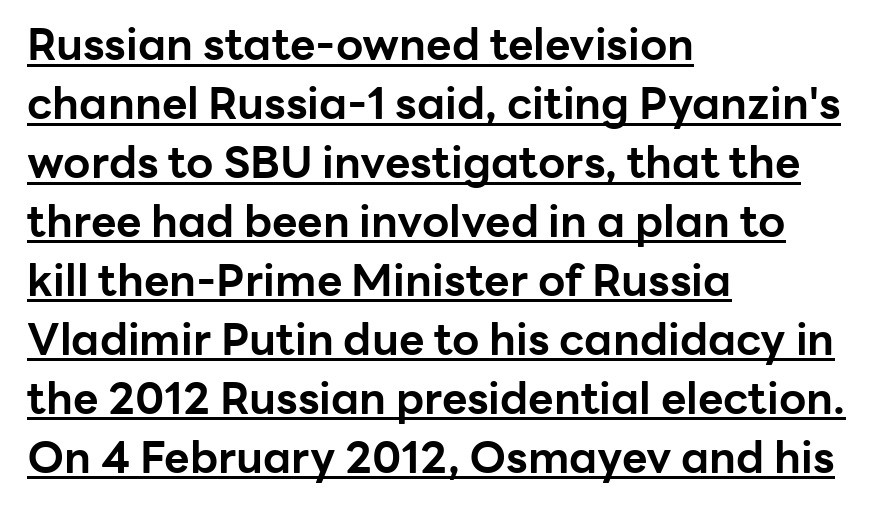
The letters advance in unequal steps, a hallmark of proportional type. The typesetter has applied underlining to the passage shown. Type style note: lacks serifs. Rendered with straight, roman letterforms.
